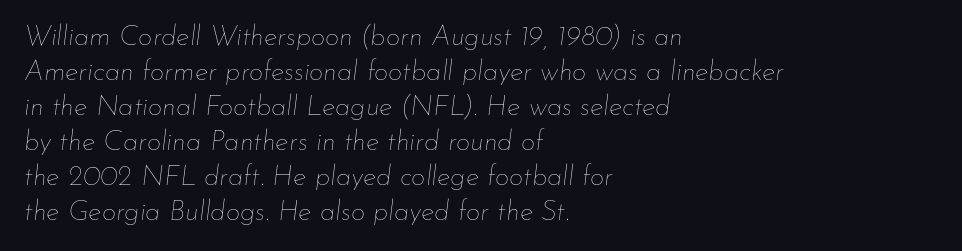
Look at the tracking — it's just the regular setting, nothing added. The characters are drawn with everyday or finer stroke widths. This rendering uses left alignment, leaving the right contour irregular. The rendering applies a slant to the glyphs. The vertical gap from one line to the next is medium. Each row of text sits above clean, open space.
